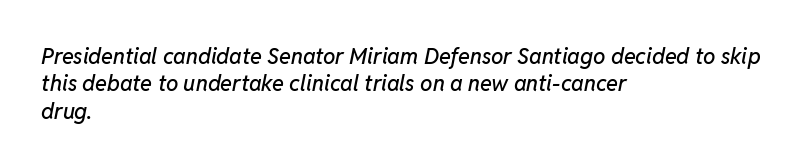
Q: Is the text italic (slanted)? A: Yes, it leans right by about 11 degrees.
Q: Is the text underlined? A: No.
Q: How is the paragraph aligned? A: Left-aligned.
Q: Is the spacing between letters normal or unusually wide? A: Normal.
Q: Is the spacing between lines tight, normal or loose? A: Normal.
